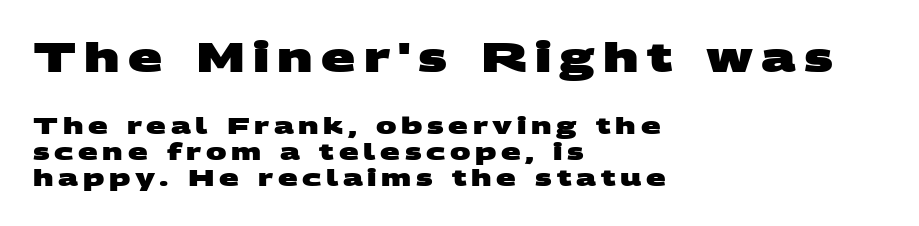
Compared with a centered layout, this one pins lines to the left instead. As a designer I'd log this as weight 700, bold. Caption: expanded tracking, letters set apart. The letters advance in unequal steps, a hallmark of proportional type. Leading: reduced.
